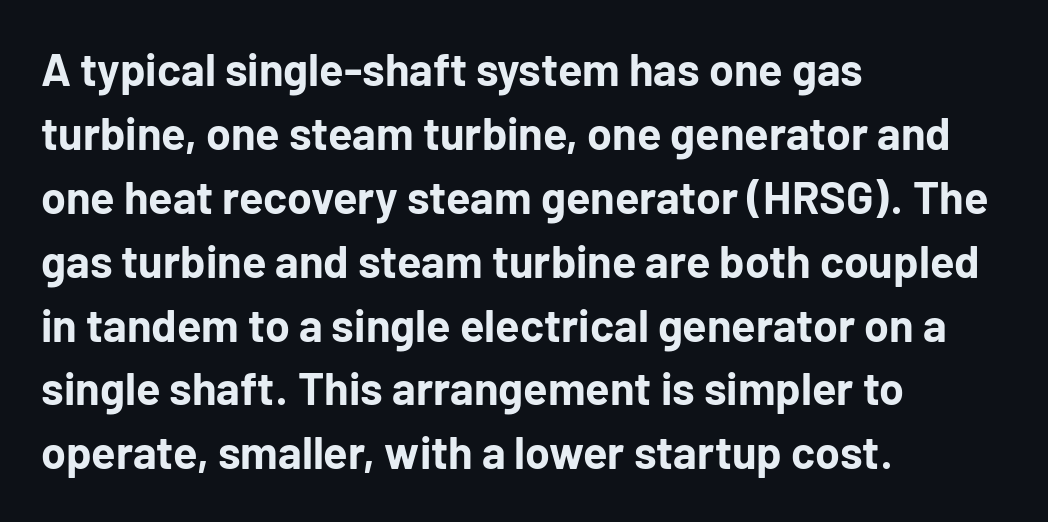
Q: Is the text bold? A: Yes.
Q: Is the text italic (slanted)? A: No, it is upright.
Q: Is the typeface a serif or a sans-serif typeface? A: Sans-serif.
Q: Is the text underlined? A: No.
Q: How is the paragraph aligned? A: Left-aligned.
Q: Is the spacing between letters normal or unusually wide? A: Normal.
Q: Is the spacing between lines tight, normal or loose? A: Normal.
Q: Width (condensed, normal, or wide)? A: Normal.
Q: Stroke contrast? A: Low.
Q: x-height? A: Medium.
Q: Monospaced? A: No.
